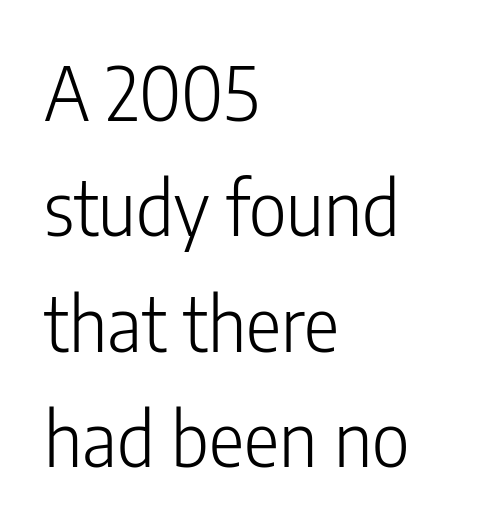
Nope, not italic — everything's standing straight. Short note: letters normally spaced. The characters are drawn with everyday or finer stroke widths. Caption: multi-line text, flush left, ragged right.
